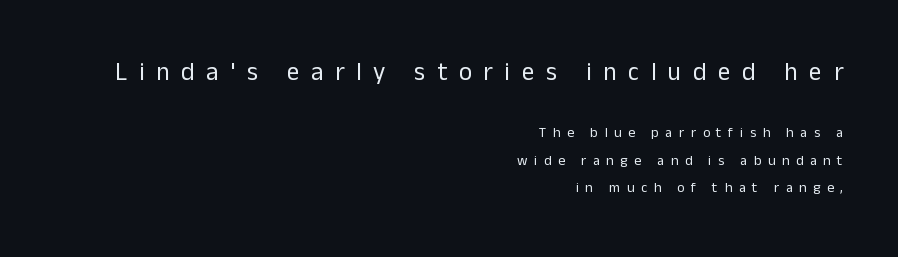
Baseline-to-baseline distance is far greater than the letter height. Summary of weight: not heavy and not bold. A student would call this right alignment; a typographer would say flush right, rag left. Ordinary non-slanted type is in use. The tracking jumps out immediately: characters are airy and widely separated.
